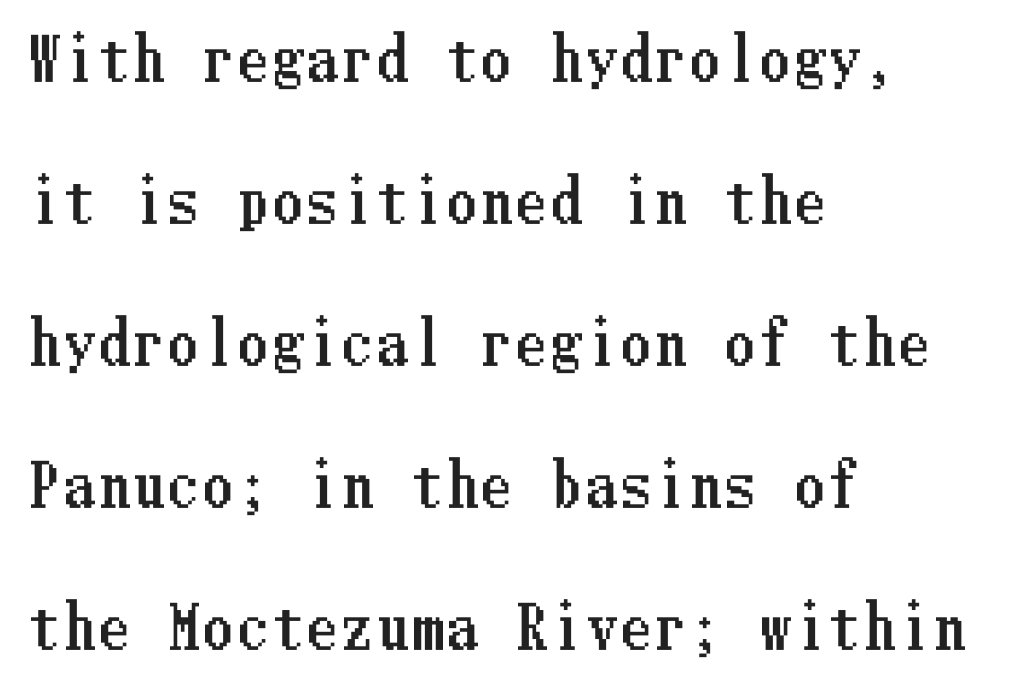
Q: Is the text italic (slanted)? A: No, it is upright.
Q: Is the text underlined? A: No.
Q: How is the paragraph aligned? A: Left-aligned.
Q: Is the spacing between lines tight, normal or loose? A: Loose.
Q: Width (condensed, normal, or wide)? A: Condensed.
Q: Stroke contrast? A: Low.
Q: x-height? A: Medium.
